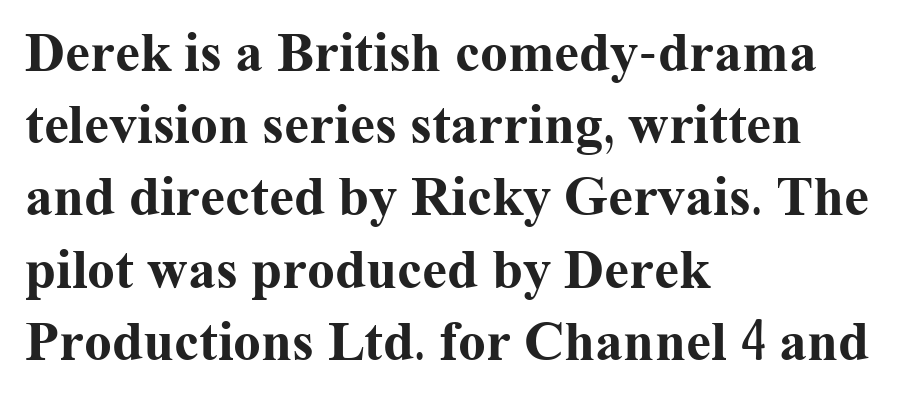
{"serif": "yes", "italic": "no", "bold": "yes", "weight": "bold", "width": "normal", "stroke_contrast": "medium", "x_height": "medium", "monospaced": "no", "underline": "no", "align": "left", "line_spacing": "normal", "line_spacing_ratio": 1.29, "letter_spacing": "normal", "letter_spacing_em": 0.0, "glyph_px": 56}
